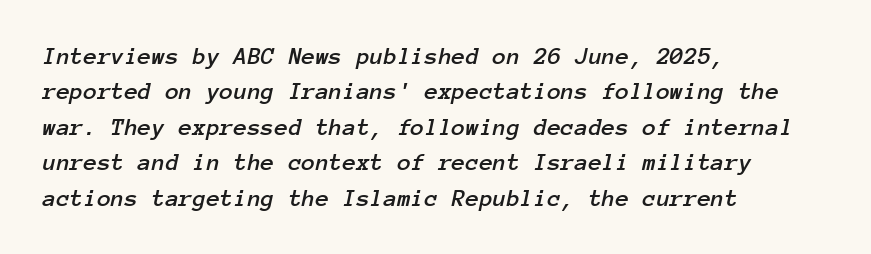
Q: Is the text italic (slanted)? A: Yes, it leans right by about 12 degrees.
Q: Is the text underlined? A: No.
Q: How is the paragraph aligned? A: Left-aligned.
Q: Is the spacing between letters normal or unusually wide? A: Normal.
Q: Is the spacing between lines tight, normal or loose? A: Normal.
